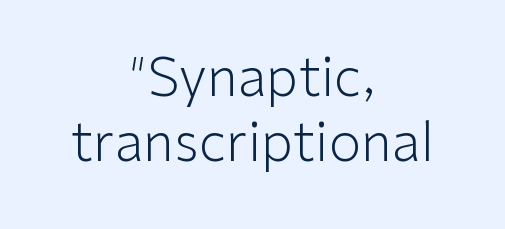
A typesetter would call this proportional, since set widths differ per character. This is the regular roman posture of the typeface. The typesetting does not lean heavy: it is not bold. Letterform terminals end flat and unadorned throughout the passage. The zone under the glyphs is completely vacant.
